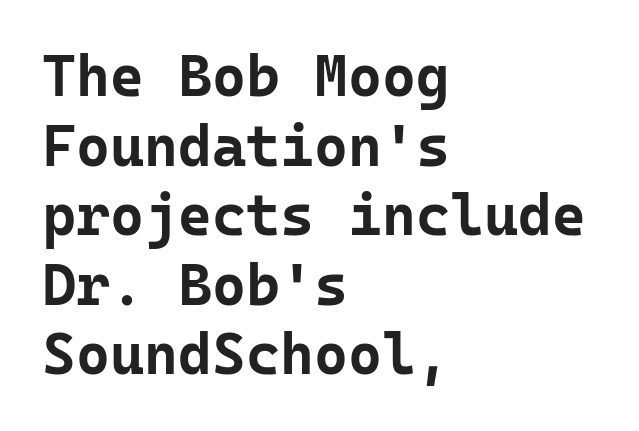
{"serif": "no", "italic": "no", "bold": "yes", "weight": "bold", "width": "normal", "stroke_contrast": "low", "x_height": "medium", "monospaced": "yes", "underline": "no", "align": "left", "line_spacing_ratio": 1.2, "letter_spacing": "normal", "letter_spacing_em": 0.0, "glyph_px": 58}
